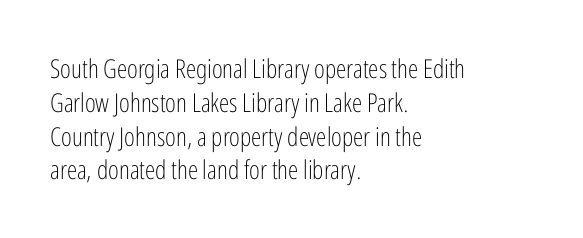
The image shows 26 px text type, upright; set left-aligned, normal line spacing (1.3x), normal letter spacing, not underlined.
